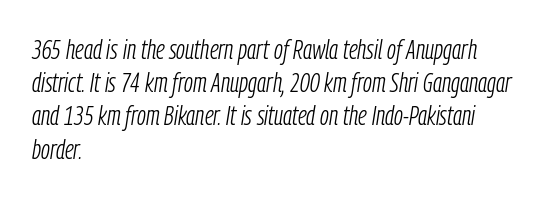
The image shows 27 px text type, italic (leaning right); set left-aligned, line spacing 1.23x, normal letter spacing, not underlined.
